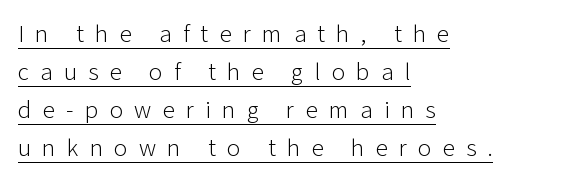
These characters rest on top of a visible drawn line. Caption: expanded tracking, letters set apart. Is this a heavy cut? Hardly; it is regular or lighter. Which margin do the lines hug? The left one — the right edge is uneven. Italic? Not at all — the glyphs are vertical.
